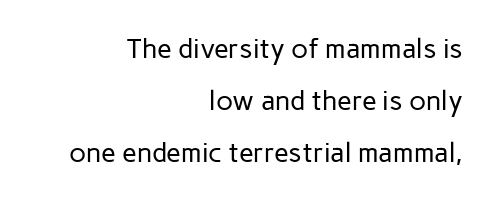
Q: Is the text bold? A: No.
Q: Is the text italic (slanted)? A: No, it is upright.
Q: Is the text underlined? A: No.
Q: How is the paragraph aligned? A: Right-aligned.
Q: Is the spacing between letters normal or unusually wide? A: Normal.
Q: Is the spacing between lines tight, normal or loose? A: Loose.
